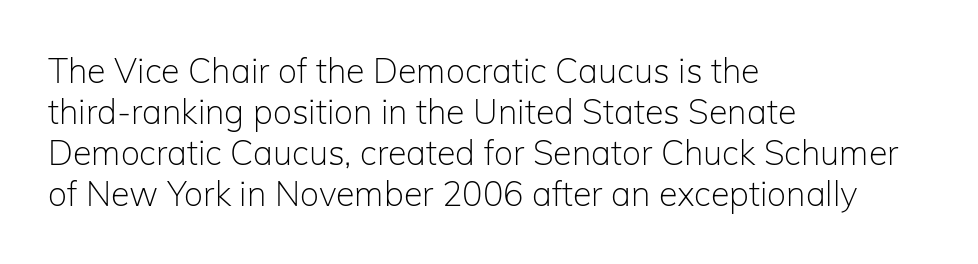
{"serif": "no", "italic": "no", "bold": "no", "weight": "light", "width": "normal", "stroke_contrast": "low", "x_height": "medium", "monospaced": "no", "underline": "no", "align": "left", "line_spacing_ratio": 1.21, "letter_spacing": "normal", "letter_spacing_em": 0.0, "glyph_px": 34}
